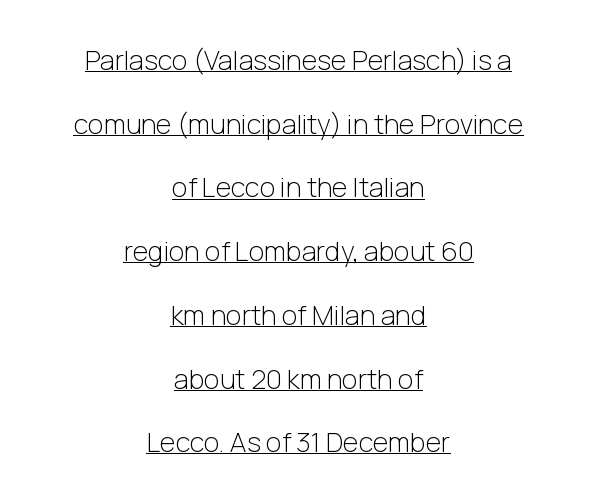
The image shows 27 px text type, upright; set centered, loose line spacing (2.36x), normal letter spacing, underlined.
